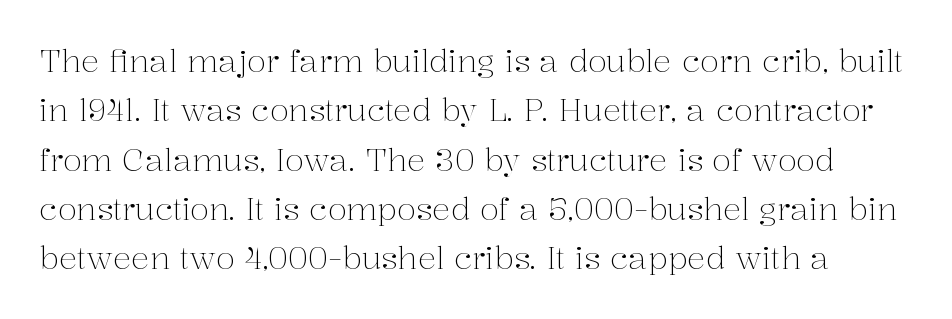
The image shows 31 px light serif type, upright; set normal line spacing (1.59x), normal letter spacing, not underlined; medium stroke contrast and a medium x-height.
